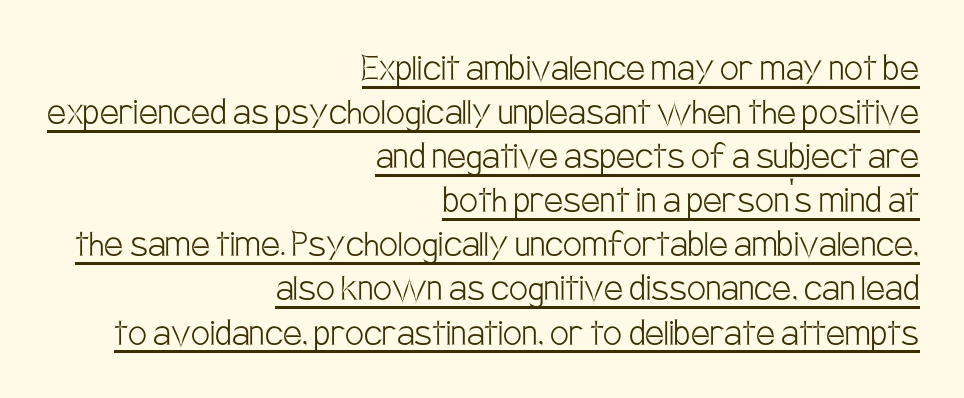
The image shows 42 px light, condensed sans-serif type, upright; set right-aligned, tight line spacing (1.05x), normal letter spacing, underlined; low stroke contrast and a large x-height.
